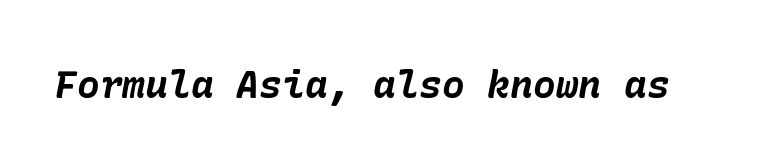
{"italic": "yes", "lean": "right", "slant_degrees": 10, "bold": "yes", "weight": "bold", "width": "normal", "stroke_contrast": "low", "x_height": "medium", "underline": "no", "letter_spacing": "normal", "letter_spacing_em": 0.0, "glyph_px": 38}
